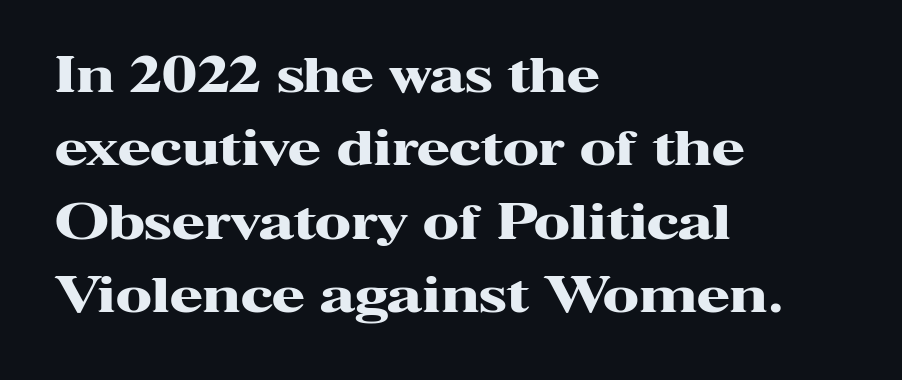
The image shows 48 px heavy, wide serif type, upright; set left-aligned, normal line spacing (1.53x), normal letter spacing, not underlined; high stroke contrast and a medium x-height.
